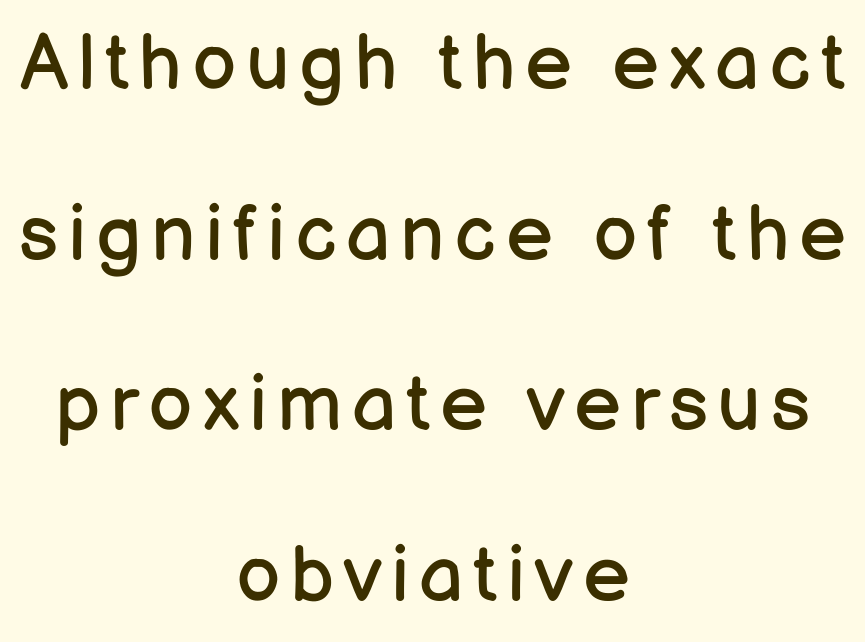
A typesetter would call this leading open, well beyond the default. The typeface chosen for these lines omits serifs. Rule under the text: the space is simply empty. Does the copy run flush right? No — it is centered line by line.
